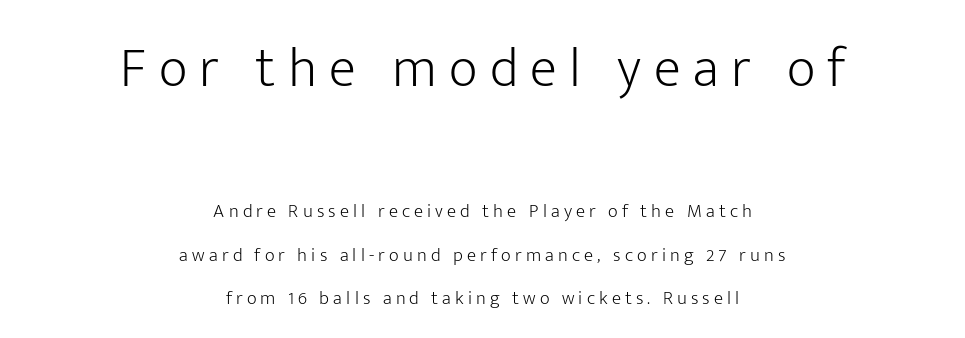
Q: Is the text bold? A: No.
Q: Is the text italic (slanted)? A: No, it is upright.
Q: Is the typeface a serif or a sans-serif typeface? A: Sans-serif.
Q: Is the text underlined? A: No.
Q: How is the paragraph aligned? A: Centered.
Q: Is the spacing between letters normal or unusually wide? A: Unusually wide.
Q: Is the spacing between lines tight, normal or loose? A: Loose.
Q: Which block of text is set in a larger size, the first (top) or the second (bottom)? A: The first (top) one.
Q: Width (condensed, normal, or wide)? A: Normal.
Q: Stroke contrast? A: Low.
Q: x-height? A: Medium.
Q: Monospaced? A: No.
